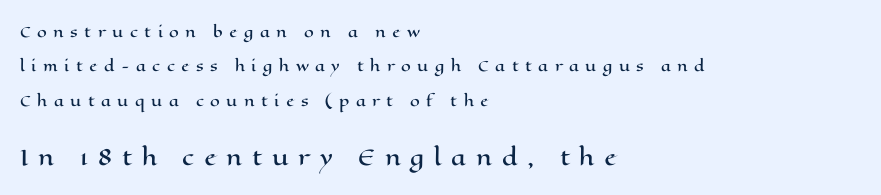
The image shows 21 px text type, upright; set left-aligned, loose line spacing (2.45x), unusually wide letter spacing (+0.46 em), not underlined; the second (bottom) block is 1.5x larger.
